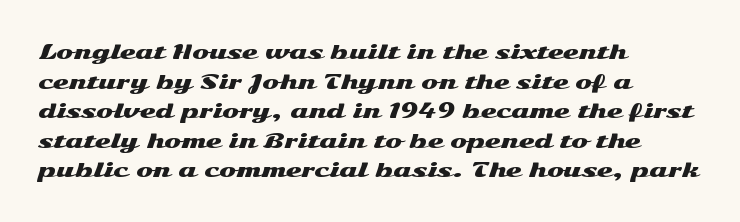
{"underline": "no", "align": "left", "line_spacing": "normal", "line_spacing_ratio": 1.48, "letter_spacing": "normal", "letter_spacing_em": 0.0, "glyph_px": 20}
